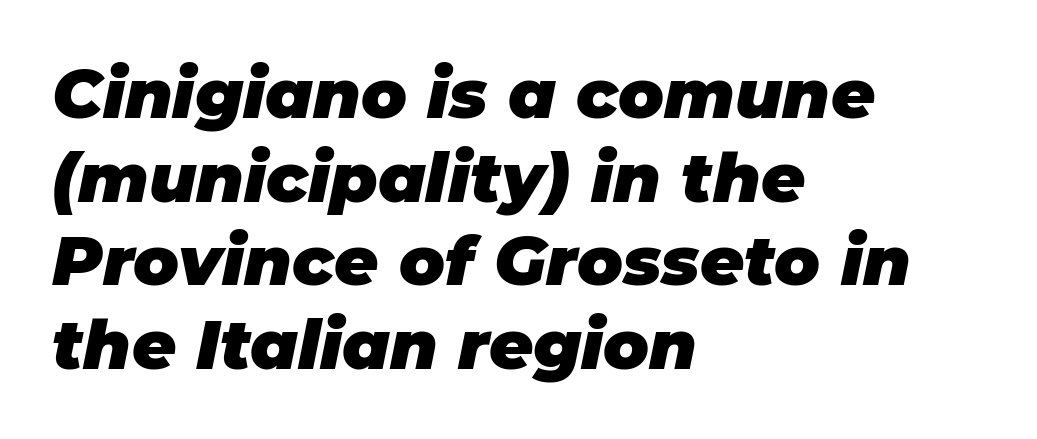
{"italic": "yes", "lean": "right", "slant_degrees": 11, "bold": "yes", "weight": "heavy", "width": "normal", "stroke_contrast": "low", "x_height": "large", "monospaced": "no", "underline": "no", "align": "left", "line_spacing_ratio": 1.23, "letter_spacing": "normal", "letter_spacing_em": 0.0, "glyph_px": 68}
